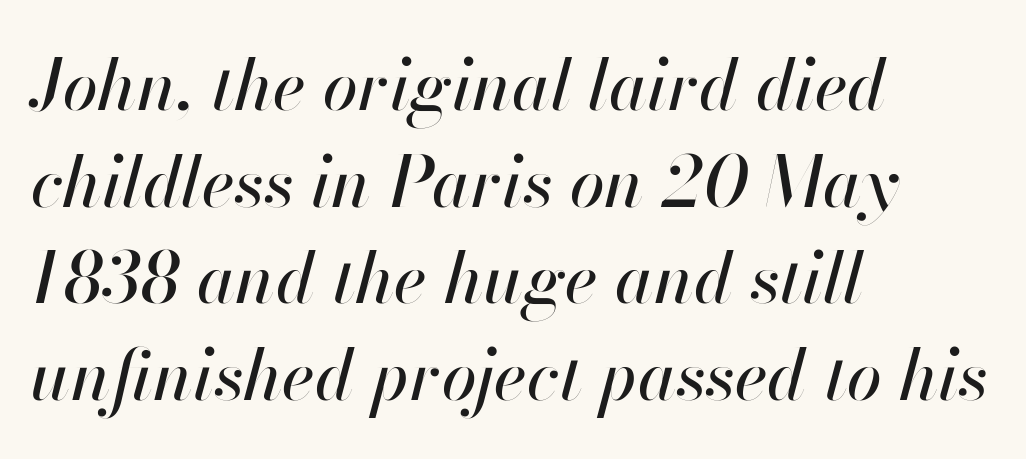
Q: Is the text italic (slanted)? A: Yes, it leans right by about 13 degrees.
Q: Is the text underlined? A: No.
Q: How is the paragraph aligned? A: Left-aligned.
Q: Is the spacing between letters normal or unusually wide? A: Normal.
Q: Is the spacing between lines tight, normal or loose? A: Normal.
Q: Width (condensed, normal, or wide)? A: Normal.
Q: Stroke contrast? A: High.
Q: x-height? A: Small.
Q: Monospaced? A: No.
